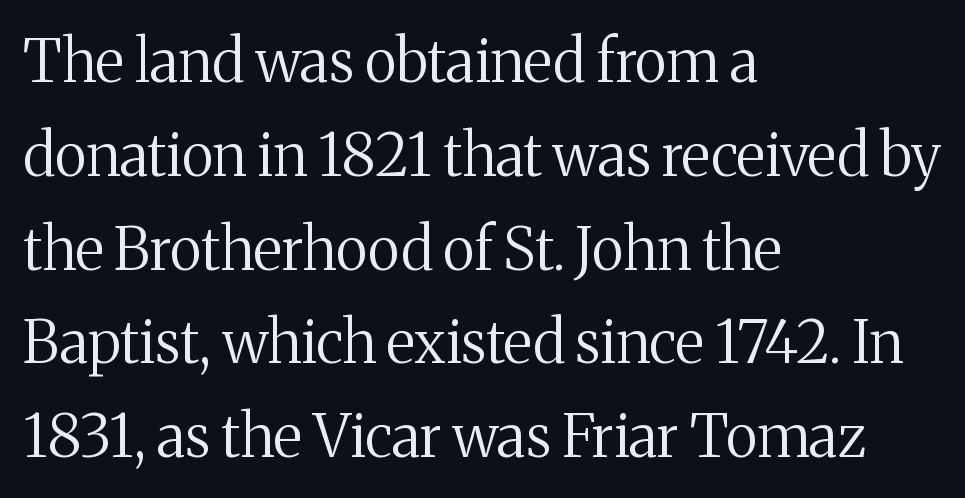
The image shows 59 px regular-weight serif type, upright; set left-aligned, normal line spacing (1.59x), normal letter spacing, not underlined; medium stroke contrast and a medium x-height.
